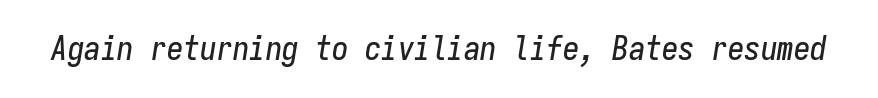
{"italic": "yes", "lean": "right", "slant_degrees": 9, "width": "condensed", "stroke_contrast": "low", "x_height": "medium", "monospaced": "yes", "underline": "no", "letter_spacing": "normal", "letter_spacing_em": 0.0, "glyph_px": 33}
